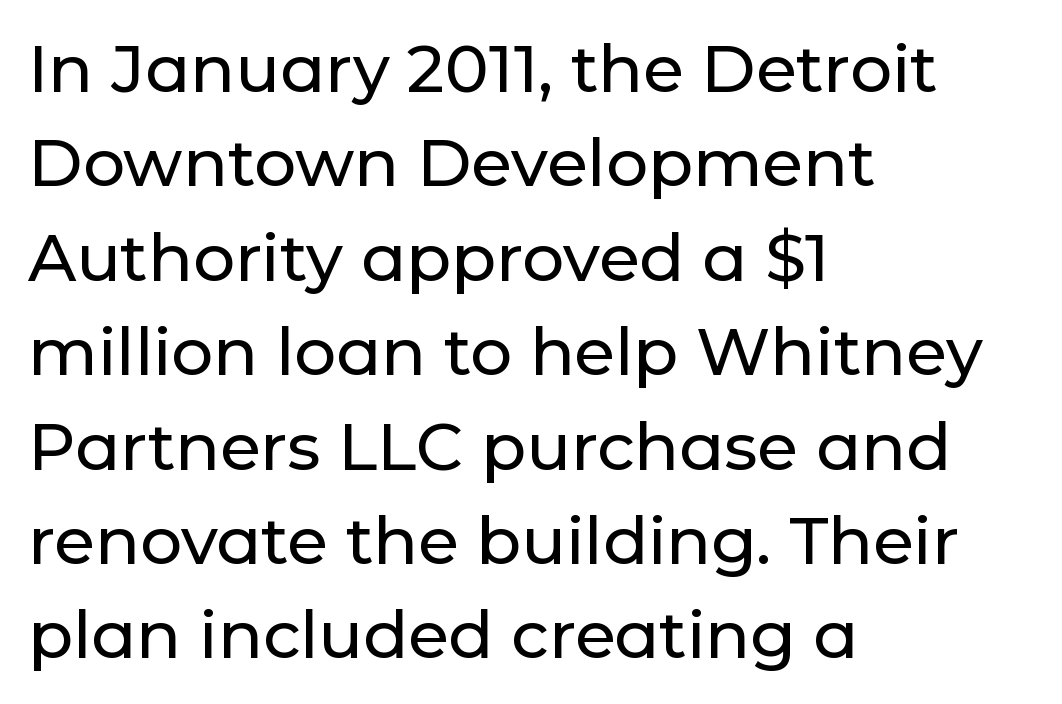
{"serif": "no", "italic": "no", "width": "normal", "stroke_contrast": "low", "x_height": "medium", "monospaced": "no", "underline": "no", "align": "left", "line_spacing": "normal", "line_spacing_ratio": 1.43, "letter_spacing": "normal", "letter_spacing_em": 0.0, "glyph_px": 66}
